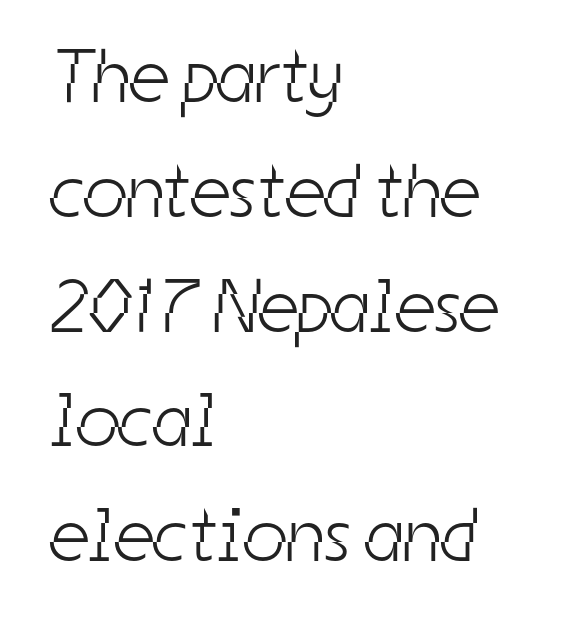
{"serif": "no", "bold": "no", "weight": "light", "width": "condensed", "stroke_contrast": "low", "x_height": "medium", "monospaced": "no", "underline": "no", "align": "left", "line_spacing": "normal", "line_spacing_ratio": 1.51, "letter_spacing": "normal", "letter_spacing_em": 0.0, "glyph_px": 76}
